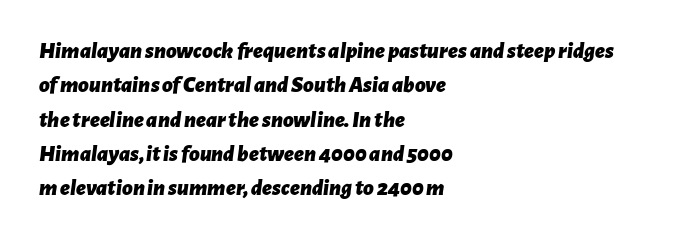
Notice how descenders clear the ascenders below comfortably — that's standard leading. No word sits above an underline. Inter-character spacing is left at the font's built-in metrics. This sample uses an oblique cut, with every glyph tilted off the vertical.
